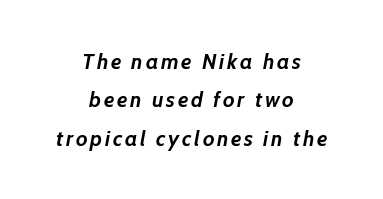
The image shows 22 px bold type, italic (leaning right); set centered, line spacing 1.74x, not underlined.
